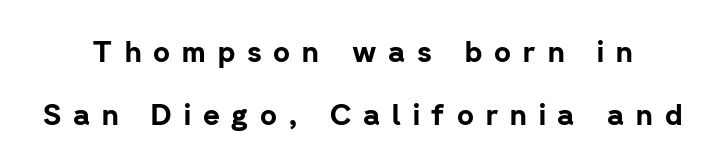
The image shows 29 px bold sans-serif type, upright; set loose line spacing (2.18x), unusually wide letter spacing (+0.41 em), not underlined; low stroke contrast and a medium x-height.
